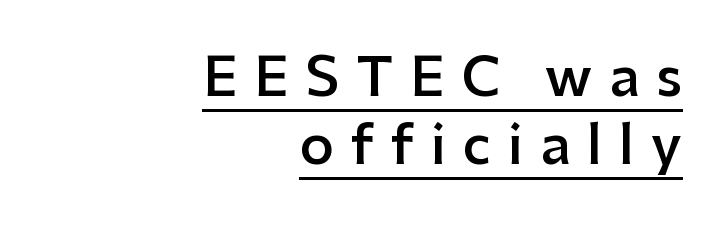
{"serif": "no", "italic": "no", "bold": "semi", "weight": "semibold", "width": "normal", "stroke_contrast": "low", "x_height": "medium", "monospaced": "no", "underline": "yes", "align": "right", "line_spacing": "normal", "line_spacing_ratio": 1.28, "letter_spacing": "wide", "letter_spacing_em": 0.32, "glyph_px": 53}
